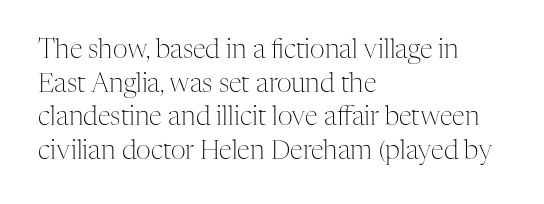
Interline gaps are of average width in this sample. In terms of posture, this sample is upright. Teacher's note: observe the even left margin — that is flush-left alignment. The cut favours lightness, reaching ordinary text weight at its darkest.
